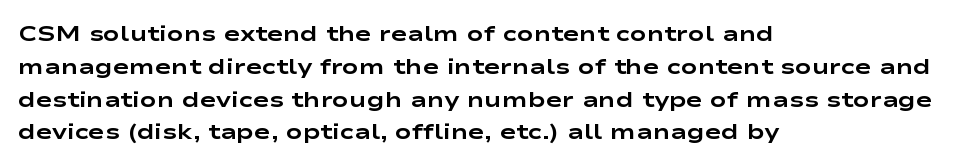
{"italic": "no", "bold": "yes", "underline": "no", "align": "left", "line_spacing": "normal", "line_spacing_ratio": 1.49, "letter_spacing": "normal", "letter_spacing_em": 0.0, "glyph_px": 22}
